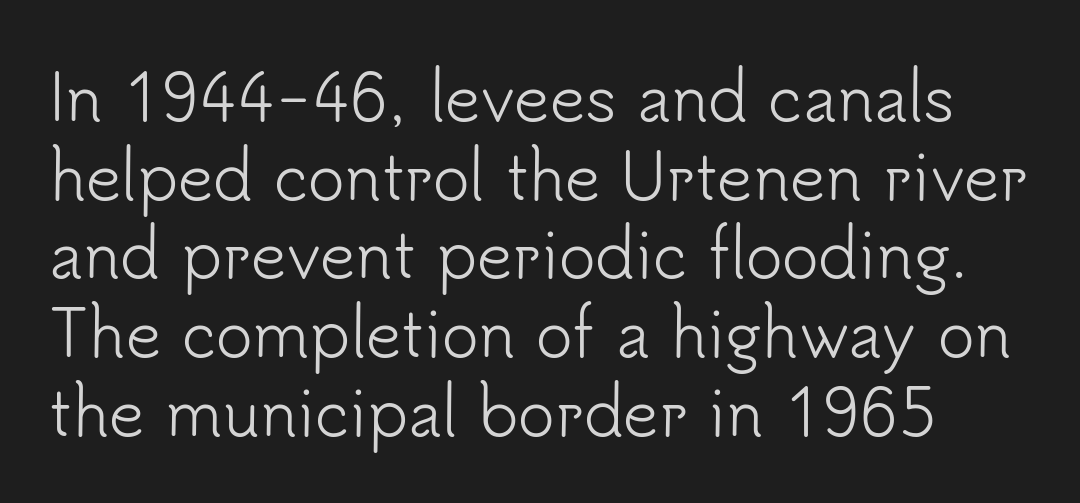
Letterform terminals end flat and unadorned throughout the passage. Vertical spacing — default. The rendering uses natural spacing where letterforms have individual widths. Plain, unruled lines of type. Stem width sits at or under what a default text font uses.
